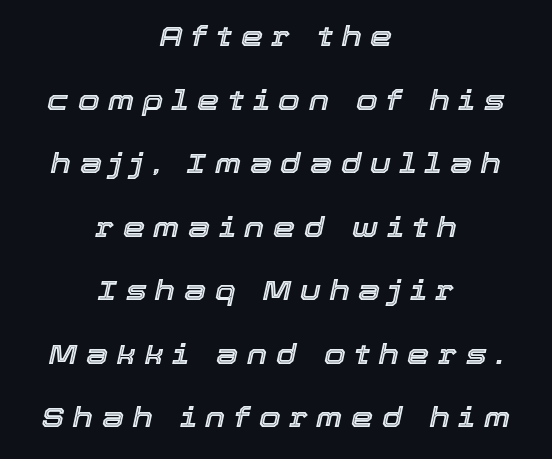
{"italic": "yes", "lean": "right", "slant_degrees": 12, "width": "normal", "x_height": "medium", "monospaced": "no", "underline": "no", "align": "center", "line_spacing": "loose", "line_spacing_ratio": 2.27, "letter_spacing": "wide", "letter_spacing_em": 0.31, "glyph_px": 28}
